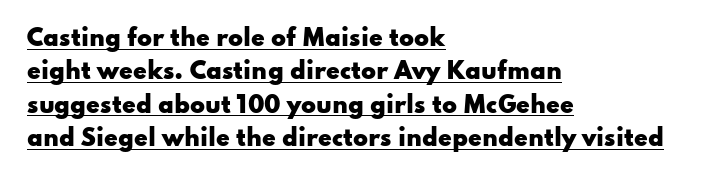
Q: Is the text bold? A: Yes.
Q: Is the text italic (slanted)? A: No, it is upright.
Q: Is the text underlined? A: Yes.
Q: How is the paragraph aligned? A: Left-aligned.
Q: Is the spacing between letters normal or unusually wide? A: Normal.
Q: Is the spacing between lines tight, normal or loose? A: Normal.
